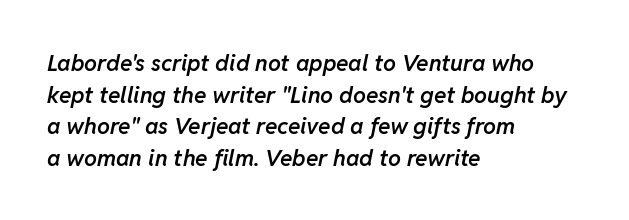
{"italic": "yes", "lean": "right", "slant_degrees": 11, "bold": "semi", "underline": "no", "align": "left", "line_spacing": "normal", "line_spacing_ratio": 1.37, "letter_spacing": "normal", "letter_spacing_em": 0.0, "glyph_px": 23}
